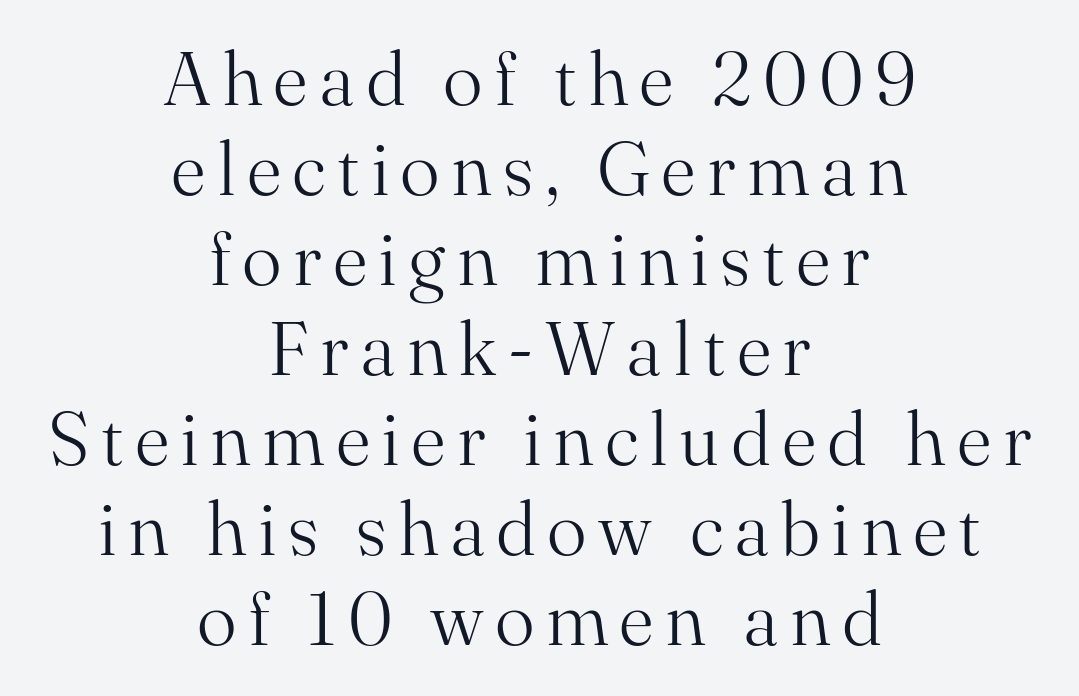
The strokes are not fattened; the text isn't bold. Every character sits straight up, as roman type does. The space directly below the letters is spotless. These lines stack symmetrically, like a column narrowing and widening about its center. Regarding serifs, this sample has them. Is this a fixed-width face? No — the glyphs have proportional, varying widths.
